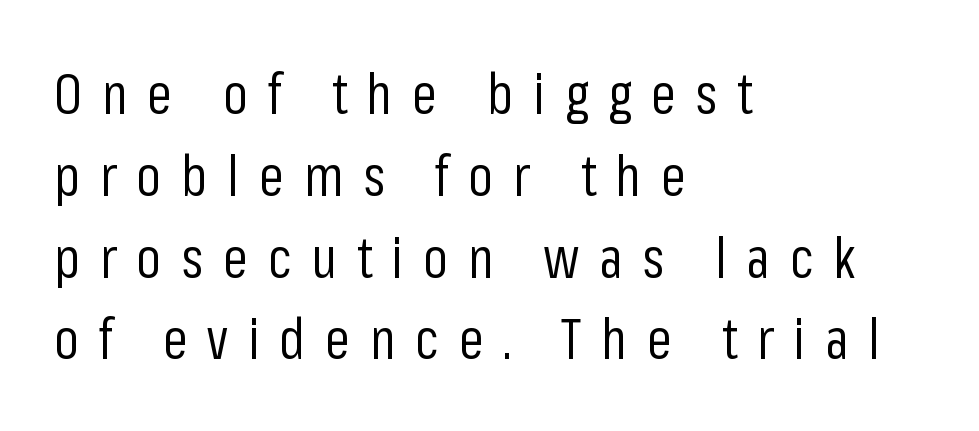
Ink coverage per letter is moderate at most. Decoration check: the copy has no underline. Does the type have serifs? No, each stem ends abruptly. One glance says typical: line gaps are just what's usual.
